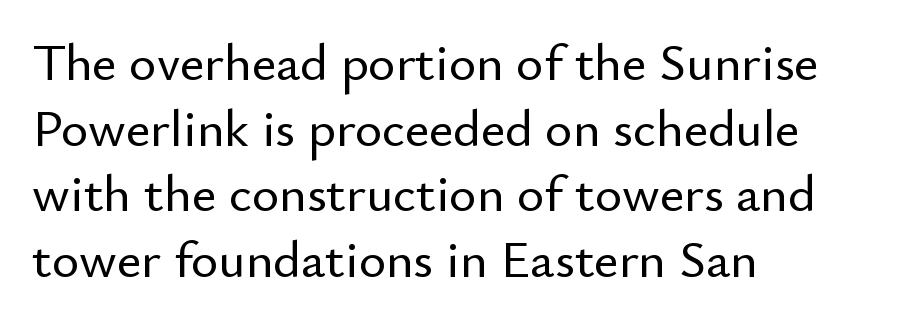
{"serif": "no", "italic": "no", "width": "normal", "stroke_contrast": "low", "x_height": "small", "monospaced": "no", "underline": "no", "align": "left", "line_spacing": "normal", "line_spacing_ratio": 1.26, "letter_spacing": "normal", "letter_spacing_em": 0.0, "glyph_px": 52}
